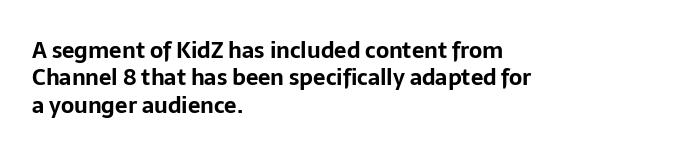
Q: Is the text bold? A: Yes.
Q: Is the text italic (slanted)? A: No, it is upright.
Q: Is the text underlined? A: No.
Q: How is the paragraph aligned? A: Left-aligned.
Q: Is the spacing between letters normal or unusually wide? A: Normal.
